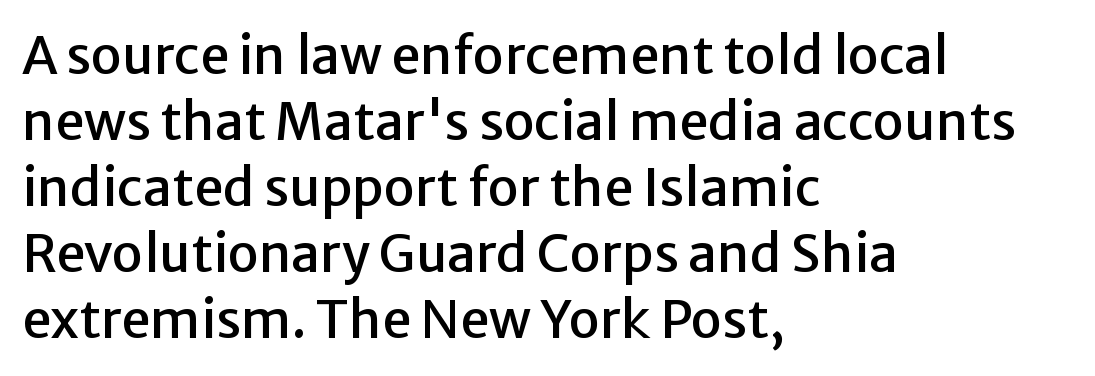
A typesetter would call this proportional, since set widths differ per character. Interline gaps are of average width in this sample. The characters display no serif detailing; their extremities are plain. The face used here is rendered with its standard letterfit.
